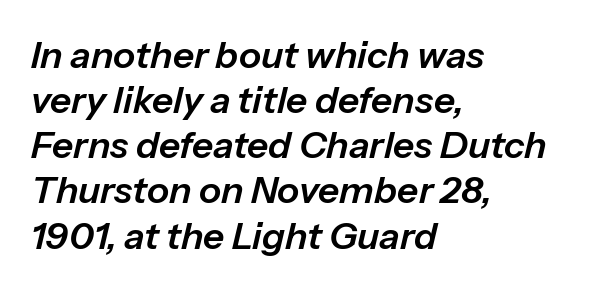
{"italic": "yes", "lean": "right", "slant_degrees": 13, "width": "normal", "stroke_contrast": "low", "x_height": "medium", "monospaced": "no", "underline": "no", "align": "left", "line_spacing_ratio": 1.22, "letter_spacing": "normal", "letter_spacing_em": 0.0, "glyph_px": 37}
